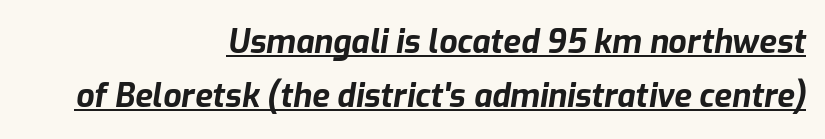
Q: Is the text bold? A: Yes.
Q: Is the text italic (slanted)? A: Yes, it leans right by about 9 degrees.
Q: Is the text underlined? A: Yes.
Q: How is the paragraph aligned? A: Right-aligned.
Q: Is the spacing between letters normal or unusually wide? A: Normal.
Q: Is the spacing between lines tight, normal or loose? A: Normal.
Q: Width (condensed, normal, or wide)? A: Normal.
Q: Stroke contrast? A: Low.
Q: x-height? A: Medium.
Q: Monospaced? A: No.
